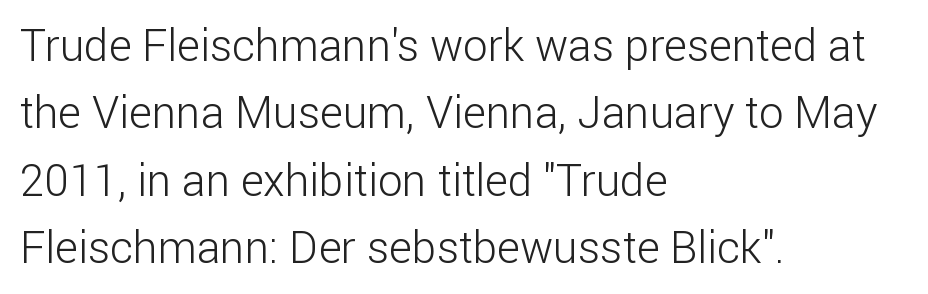
Q: Is the text bold? A: No.
Q: Is the text italic (slanted)? A: No, it is upright.
Q: Is the typeface a serif or a sans-serif typeface? A: Sans-serif.
Q: Is the text underlined? A: No.
Q: How is the paragraph aligned? A: Left-aligned.
Q: Is the spacing between letters normal or unusually wide? A: Normal.
Q: Is the spacing between lines tight, normal or loose? A: Normal.
Q: Width (condensed, normal, or wide)? A: Normal.
Q: Stroke contrast? A: Low.
Q: x-height? A: Medium.
Q: Monospaced? A: No.
